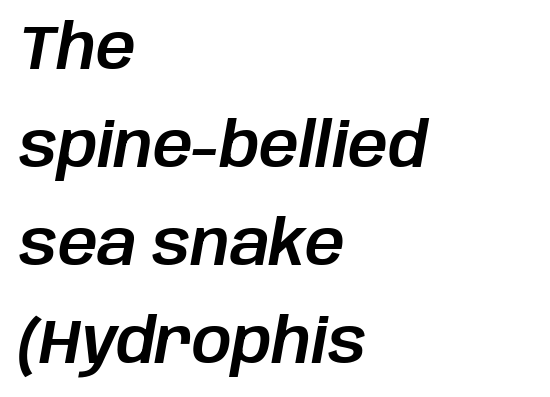
If you measured baseline to baseline, you'd find a middling distance. Is the type slanted? Yes — the strokes lean at a clear angle. Short note: letters normally spaced. Any mark beneath the type? The region is blank. Proportional: the letters do not fall into vertical columns. Teacher's note: observe the even left margin — that is flush-left alignment.
